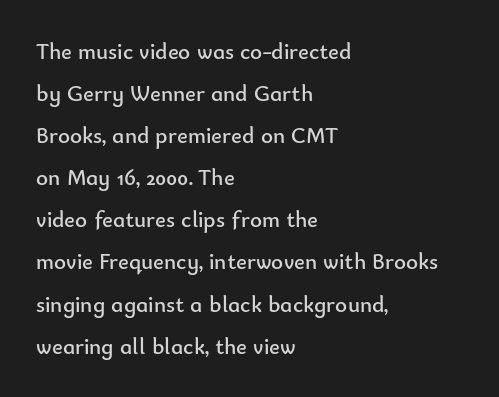
The image shows 23 px text type, upright; set left-aligned, line spacing 1.83x, normal letter spacing, not underlined.
